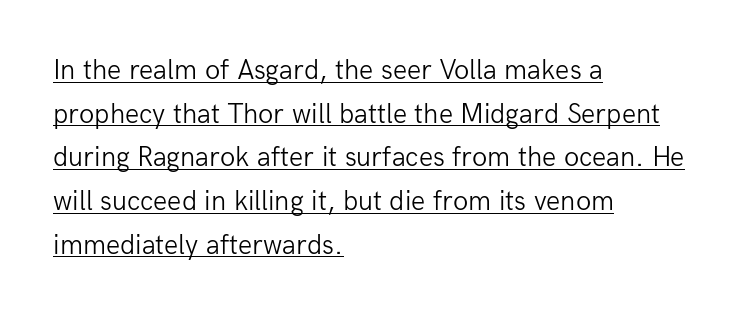
{"serif": "no", "italic": "no", "bold": "no", "weight": "light", "width": "normal", "stroke_contrast": "low", "x_height": "medium", "monospaced": "no", "underline": "yes", "align": "left", "line_spacing": "normal", "line_spacing_ratio": 1.56, "letter_spacing": "normal", "letter_spacing_em": 0.0, "glyph_px": 28}
